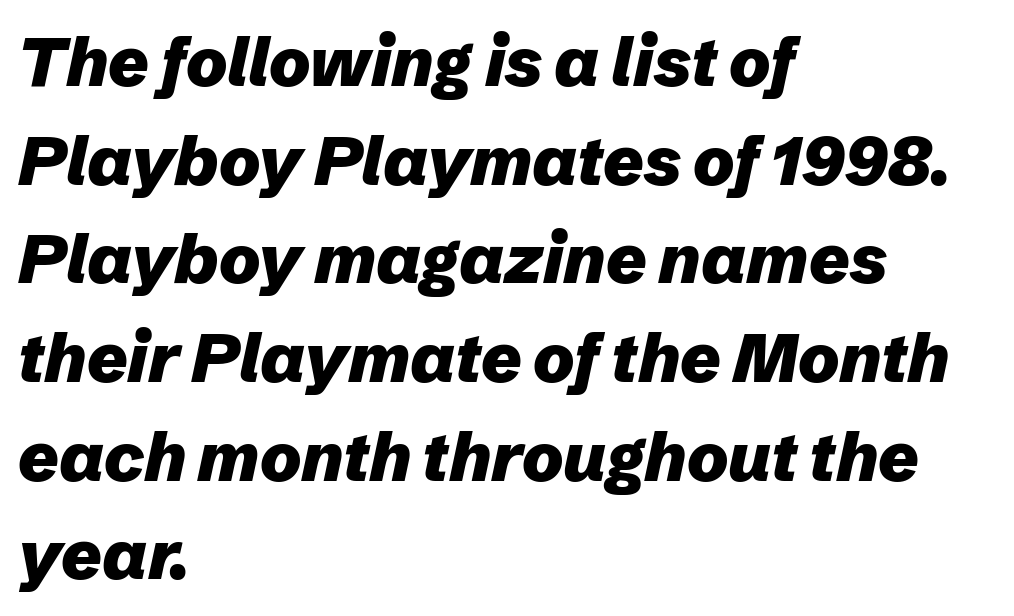
Here the glyphs are tracked normally, forming tight word shapes. The leading is moderate, giving the passage an even texture. Each letter keeps its own natural width here, so spacing adapts to shape. Weight: bold. Underlining? Definitely not there.
